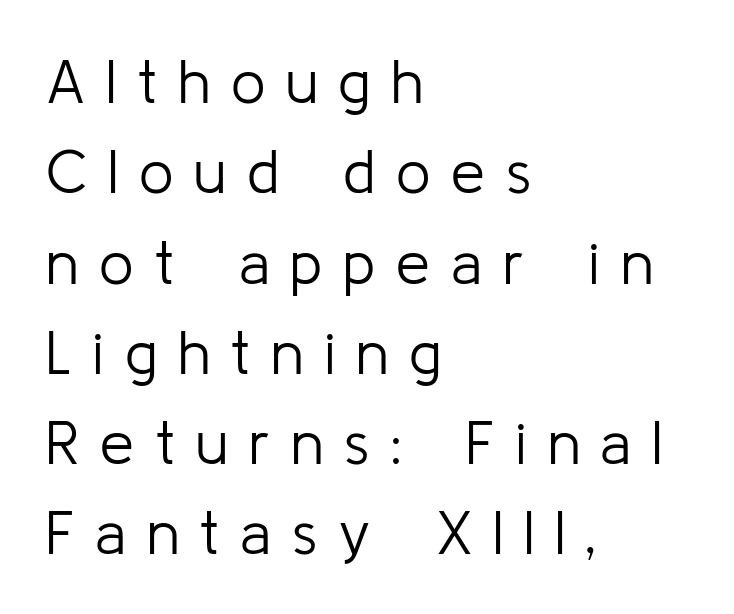
{"serif": "no", "italic": "no", "bold": "no", "weight": "light", "width": "normal", "stroke_contrast": "low", "x_height": "medium", "monospaced": "no", "underline": "no", "align": "left", "line_spacing": "normal", "line_spacing_ratio": 1.48, "letter_spacing": "wide", "letter_spacing_em": 0.34, "glyph_px": 61}
